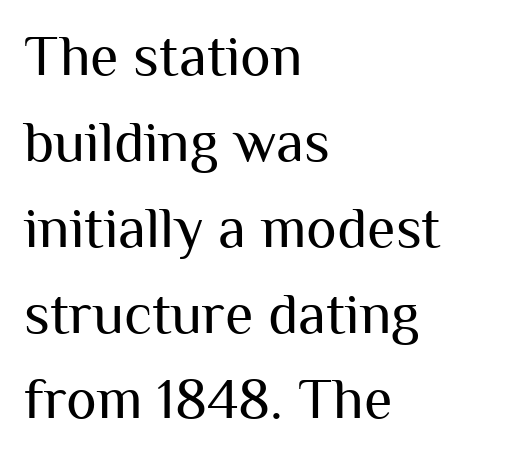
The image shows 58 px regular-weight sans-serif type, upright; set left-aligned, normal line spacing (1.48x), normal letter spacing, not underlined; medium stroke contrast and a medium x-height.
